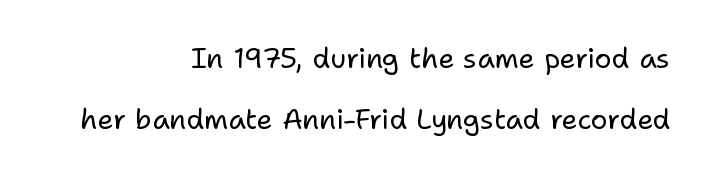
Q: Is the text bold? A: No.
Q: Is the text italic (slanted)? A: No, it is upright.
Q: Is the typeface a serif or a sans-serif typeface? A: Sans-serif.
Q: Is the text underlined? A: No.
Q: How is the paragraph aligned? A: Right-aligned.
Q: Is the spacing between letters normal or unusually wide? A: Normal.
Q: Is the spacing between lines tight, normal or loose? A: Loose.
Q: Width (condensed, normal, or wide)? A: Normal.
Q: Stroke contrast? A: Low.
Q: x-height? A: Medium.
Q: Monospaced? A: No.
